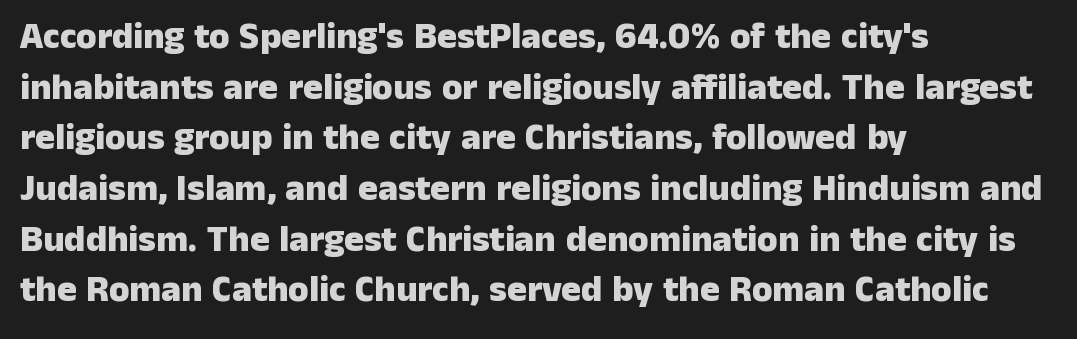
The image shows 37 px heavy sans-serif type, upright; set left-aligned, normal line spacing (1.37x), normal letter spacing, not underlined; low stroke contrast and a medium x-height.
